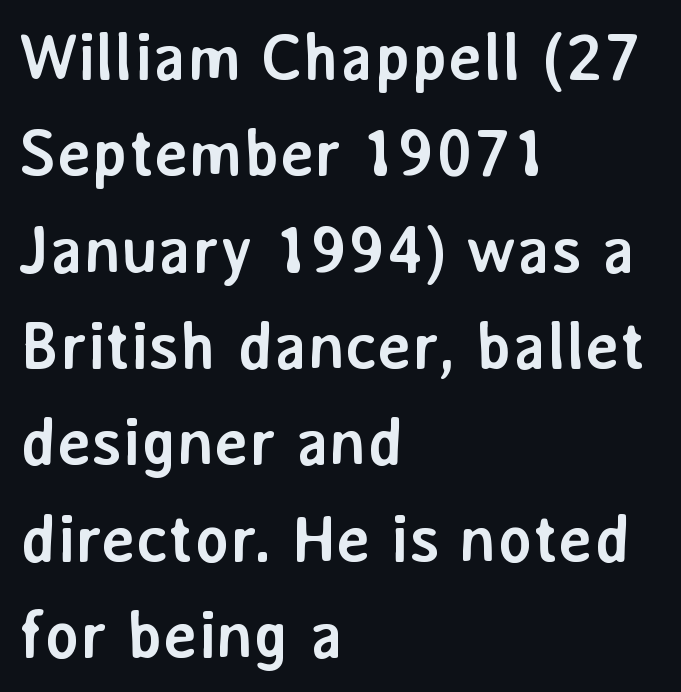
{"serif": "no", "italic": "no", "bold": "yes", "weight": "semibold", "width": "normal", "stroke_contrast": "low", "x_height": "medium", "monospaced": "no", "underline": "no", "align": "left", "line_spacing": "normal", "line_spacing_ratio": 1.46, "letter_spacing": "normal", "letter_spacing_em": 0.0, "glyph_px": 66}
